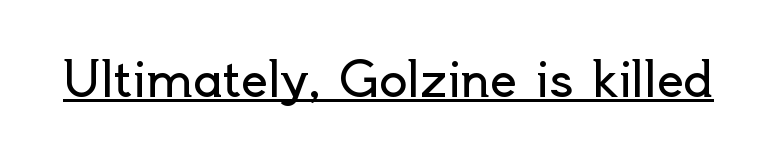
Q: Is the text bold? A: No.
Q: Is the text italic (slanted)? A: No, it is upright.
Q: Is the typeface a serif or a sans-serif typeface? A: Sans-serif.
Q: Is the text underlined? A: Yes.
Q: Is the spacing between letters normal or unusually wide? A: Normal.
Q: Width (condensed, normal, or wide)? A: Normal.
Q: x-height? A: Small.
Q: Monospaced? A: No.
